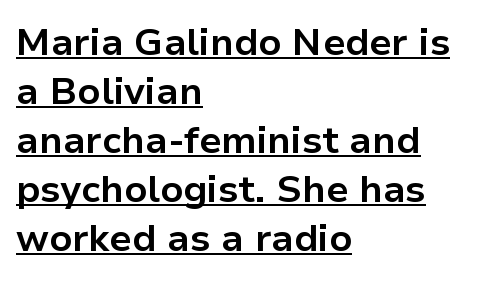
The image shows 38 px bold sans-serif type, upright; set left-aligned, normal line spacing (1.29x), normal letter spacing, underlined; low stroke contrast and a medium x-height.
